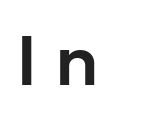
{"serif": "no", "italic": "no", "width": "normal", "stroke_contrast": "low", "x_height": "medium", "monospaced": "no", "underline": "no", "letter_spacing": "wide", "letter_spacing_em": 0.25, "glyph_px": 70}
